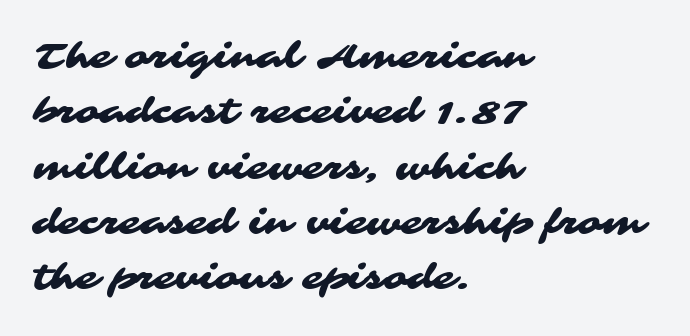
Q: Is the typeface a serif or a sans-serif typeface? A: Sans-serif.
Q: Is the text underlined? A: No.
Q: How is the paragraph aligned? A: Left-aligned.
Q: Is the spacing between letters normal or unusually wide? A: Normal.
Q: Is the spacing between lines tight, normal or loose? A: Normal.
Q: Width (condensed, normal, or wide)? A: Wide.
Q: Stroke contrast? A: Medium.
Q: x-height? A: Medium.
Q: Monospaced? A: No.
